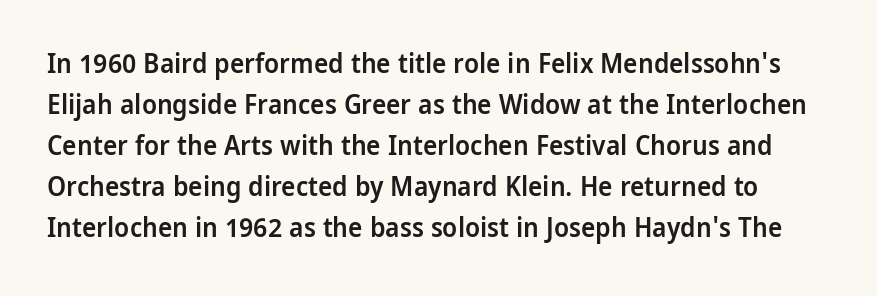
Q: Is the text bold? A: Semi-bold.
Q: Is the text italic (slanted)? A: No, it is upright.
Q: Is the text underlined? A: No.
Q: Is the spacing between letters normal or unusually wide? A: Normal.
Q: Is the spacing between lines tight, normal or loose? A: Normal.
